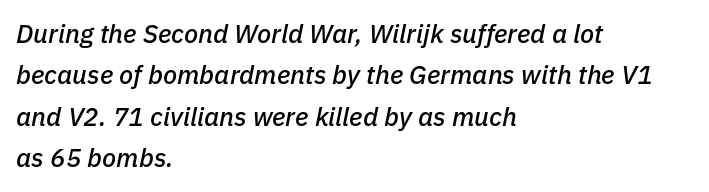
Observe the lean: these are italic letterforms. Horizontal bands of white between lines are of average thickness. The line texture is even and compact thanks to regular tracking. The paragraph has a hard left edge and a soft right edge. The space directly below the letters is spotless.
